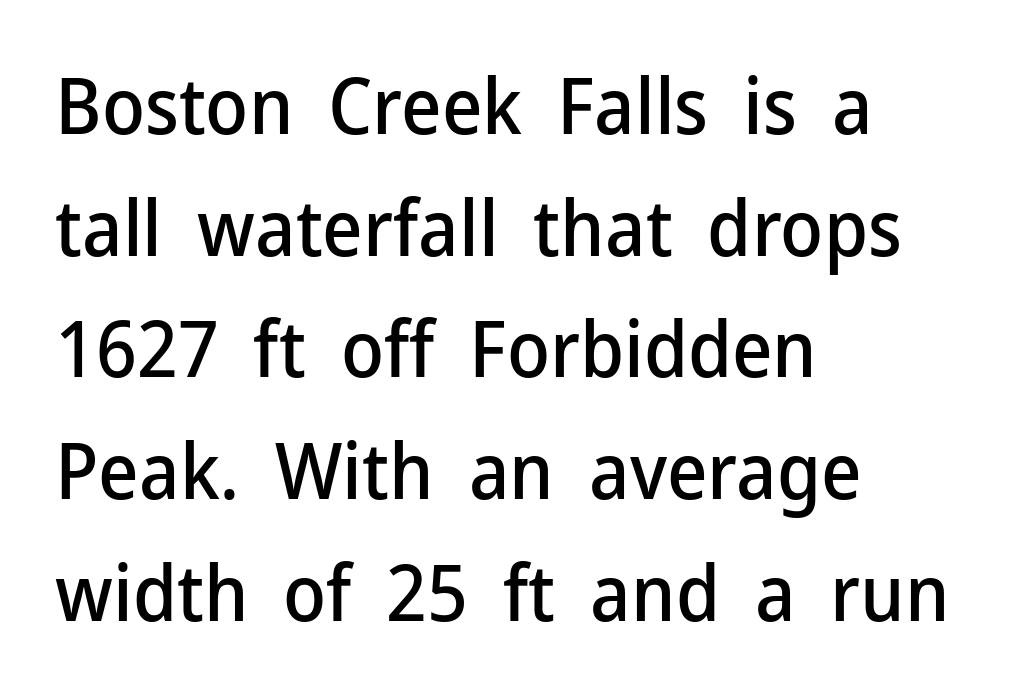
Q: Is the text italic (slanted)? A: No, it is upright.
Q: Is the typeface a serif or a sans-serif typeface? A: Sans-serif.
Q: Is the text underlined? A: No.
Q: How is the paragraph aligned? A: Left-aligned.
Q: Is the spacing between letters normal or unusually wide? A: Normal.
Q: Is the spacing between lines tight, normal or loose? A: Normal.
Q: Width (condensed, normal, or wide)? A: Normal.
Q: Stroke contrast? A: Low.
Q: x-height? A: Medium.
Q: Monospaced? A: No.
